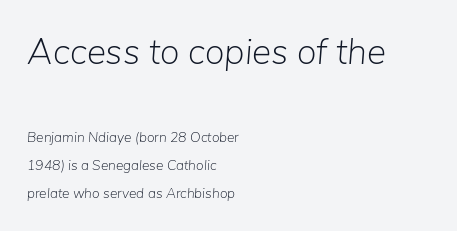
The image shows 36 px light type, italic (leaning right); set left-aligned, loose line spacing (1.99x), normal letter spacing, not underlined; the first (top) block is 2.57x larger; low stroke contrast and a medium x-height.
